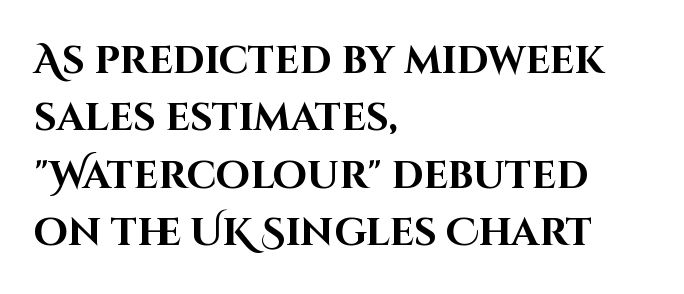
{"serif": "no", "italic": "no", "bold": "yes", "weight": "bold", "width": "normal", "stroke_contrast": "high", "x_height": "large", "monospaced": "no", "underline": "no", "align": "left", "line_spacing": "normal", "line_spacing_ratio": 1.47, "letter_spacing": "normal", "letter_spacing_em": 0.0, "glyph_px": 39}
